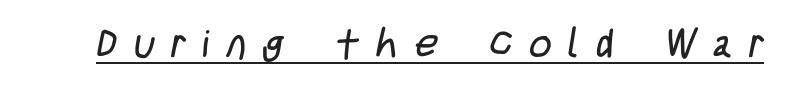
Q: Is the text bold? A: No.
Q: Is the typeface a serif or a sans-serif typeface? A: Sans-serif.
Q: Is the text underlined? A: Yes.
Q: Is the spacing between letters normal or unusually wide? A: Unusually wide.
Q: Width (condensed, normal, or wide)? A: Condensed.
Q: Stroke contrast? A: Low.
Q: x-height? A: Large.
Q: Monospaced? A: No.
